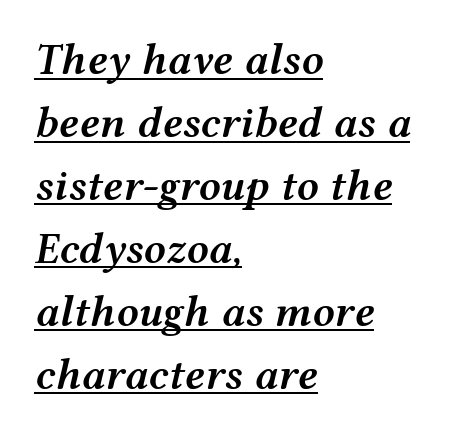
Q: Is the text bold? A: Semi-bold.
Q: Is the text italic (slanted)? A: Yes, it leans right by about 12 degrees.
Q: Is the text underlined? A: Yes.
Q: How is the paragraph aligned? A: Left-aligned.
Q: Is the spacing between letters normal or unusually wide? A: Normal.
Q: Is the spacing between lines tight, normal or loose? A: Normal.
Q: Width (condensed, normal, or wide)? A: Wide.
Q: Stroke contrast? A: Medium.
Q: x-height? A: Medium.
Q: Monospaced? A: No.
